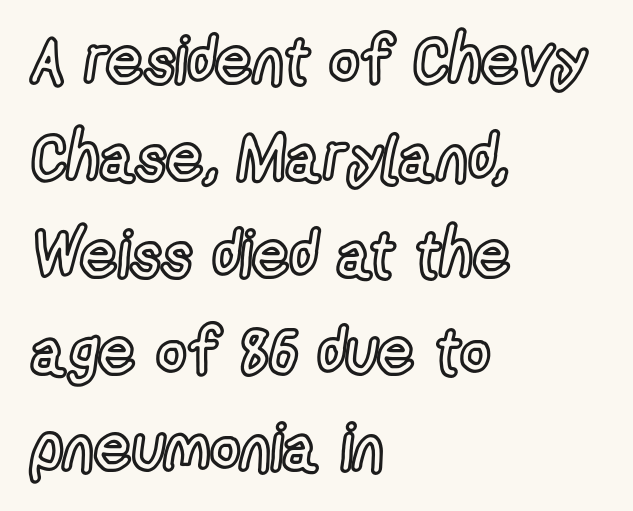
The image shows 65 px condensed type; set left-aligned, normal line spacing (1.49x), normal letter spacing, not underlined; a medium x-height.
